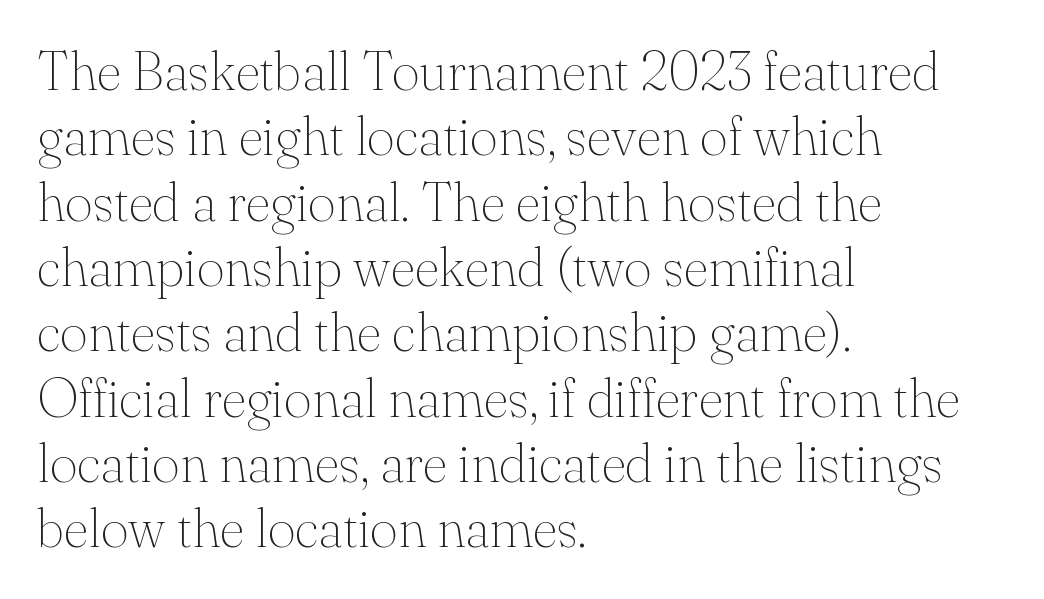
The face used here is proportionally spaced, like ordinary book or web type. Nothing heavy about these letters — not bold at all. Type style note: has serifs. Visually the block forms a straight wall on the left and a jagged coastline on the right.
